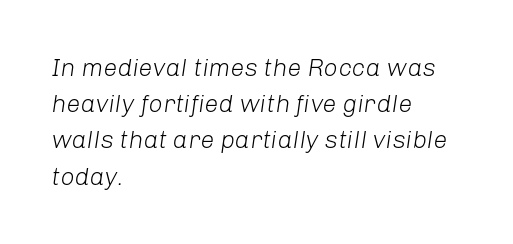
Q: Is the text bold? A: No.
Q: Is the text italic (slanted)? A: Yes, it leans right by about 8 degrees.
Q: Is the text underlined? A: No.
Q: How is the paragraph aligned? A: Left-aligned.
Q: Is the spacing between letters normal or unusually wide? A: Normal.
Q: Is the spacing between lines tight, normal or loose? A: Normal.
